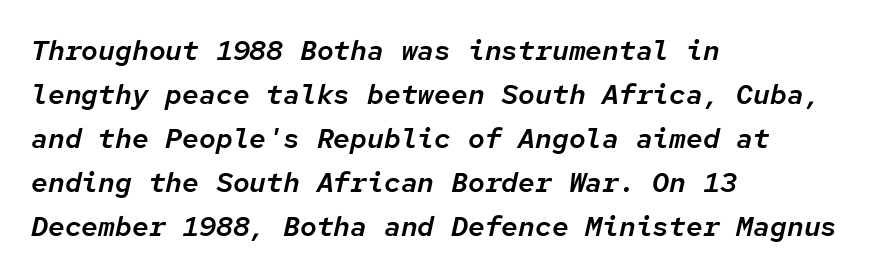
{"italic": "yes", "lean": "right", "slant_degrees": 12, "width": "normal", "stroke_contrast": "low", "x_height": "medium", "monospaced": "yes", "underline": "no", "align": "left", "line_spacing": "normal", "line_spacing_ratio": 1.57, "letter_spacing": "normal", "letter_spacing_em": 0.0, "glyph_px": 28}
